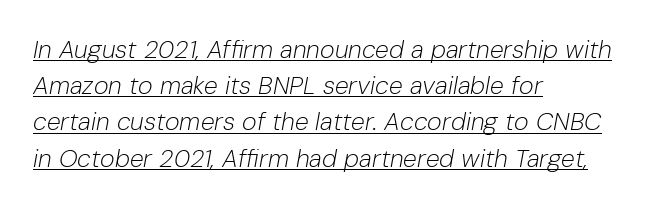
Q: Is the text bold? A: No.
Q: Is the text italic (slanted)? A: Yes, it leans right by about 10 degrees.
Q: Is the text underlined? A: Yes.
Q: How is the paragraph aligned? A: Left-aligned.
Q: Is the spacing between letters normal or unusually wide? A: Normal.
Q: Is the spacing between lines tight, normal or loose? A: Normal.
